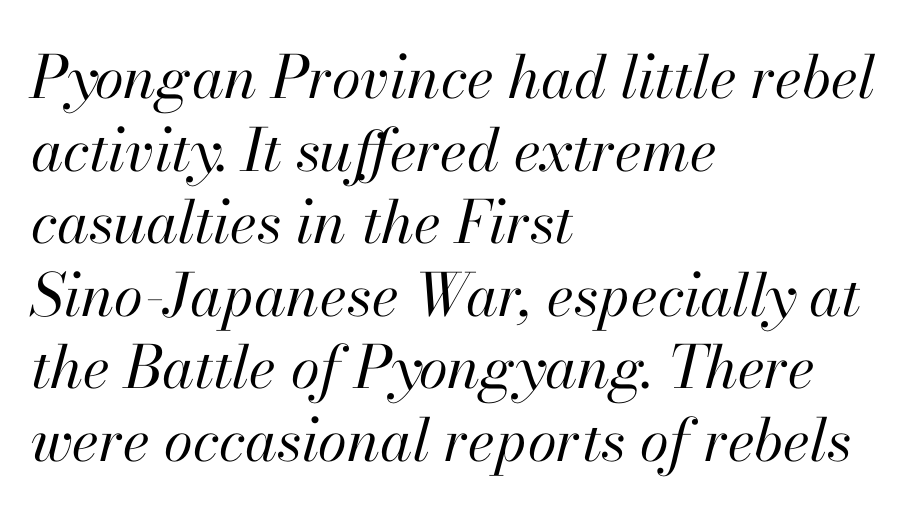
Bold? No — there's no thickening of the strokes. Layout note: lines flush left. Plain, unruled lines of type. The passage shown is typed in a proportional face where columns would drift. Looking at the ascenders, they clearly lean. The rendering keeps characters at their native spacing.
